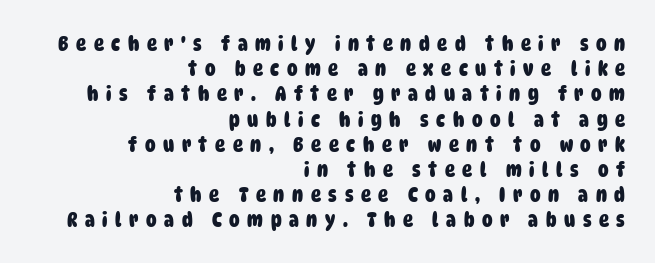
The image shows 21 px bold type; set right-aligned, line spacing 1.2x, unusually wide letter spacing (+0.36 em), not underlined.
